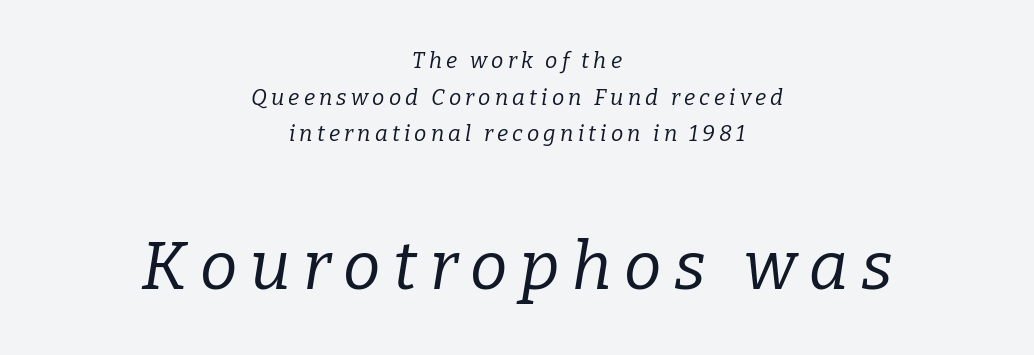
The image shows 67 px regular-weight serif type, italic (leaning right); set centered, normal line spacing (1.67x), not underlined; the second (bottom) block is 3.05x larger; low stroke contrast and a medium x-height.
